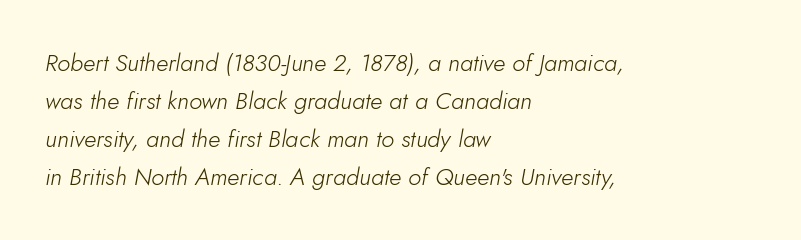
Leftover space on each line is placed entirely after the last word. The typesetting does not lean heavy: it is not bold. Caption: standard tracking, unaltered. Underline: absent. The face used here has a pronounced slope to its letters. Compared with typical paragraphs, the rows here are spaced about the same.
